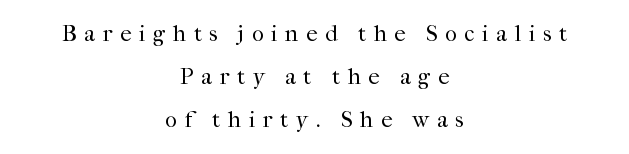
Lines of text with bare space underneath. The letterforms sit at book weight or below. The letterforms stand isolated, each surrounded by extra space. These lines stack symmetrically, like a column narrowing and widening about its center. Characters remain perfectly vertical along every line.
